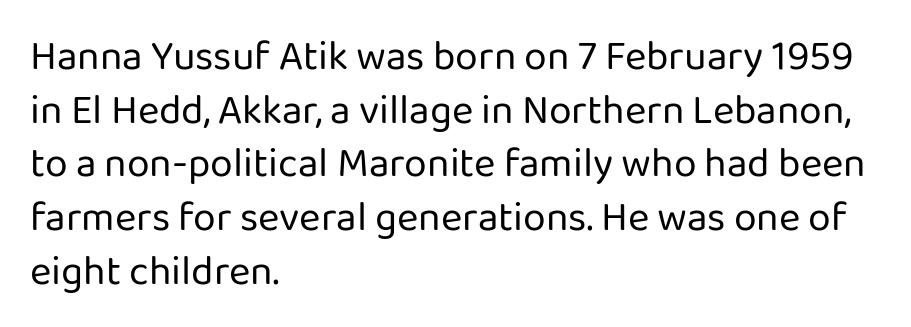
{"serif": "no", "italic": "no", "bold": "no", "weight": "regular", "width": "normal", "stroke_contrast": "low", "x_height": "medium", "monospaced": "no", "underline": "no", "align": "left", "line_spacing": "normal", "line_spacing_ratio": 1.31, "letter_spacing": "normal", "letter_spacing_em": 0.0, "glyph_px": 41}
